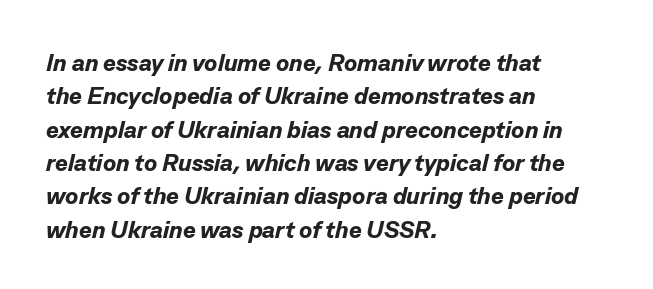
{"italic": "yes", "lean": "right", "slant_degrees": 13, "bold": "yes", "underline": "no", "align": "left", "line_spacing": "normal", "line_spacing_ratio": 1.39, "letter_spacing": "normal", "letter_spacing_em": 0.0, "glyph_px": 24}
